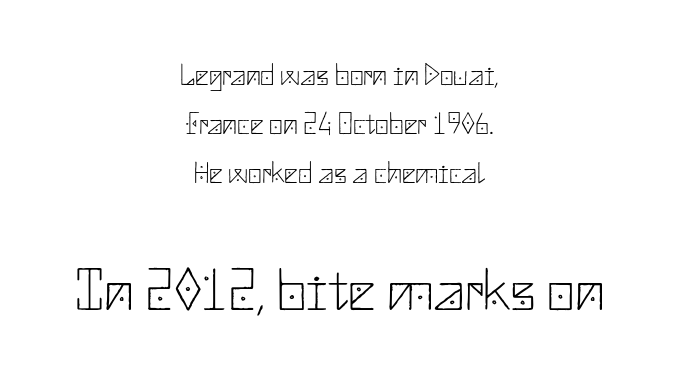
{"serif": "no", "italic": "no", "bold": "no", "weight": "thin", "width": "normal", "stroke_contrast": "low", "x_height": "small", "underline": "no", "align": "center", "line_spacing": "normal", "line_spacing_ratio": 1.63, "letter_spacing": "normal", "letter_spacing_em": 0.0, "larger_block": "second", "size_ratio": 2.0, "glyph_px": 60}
